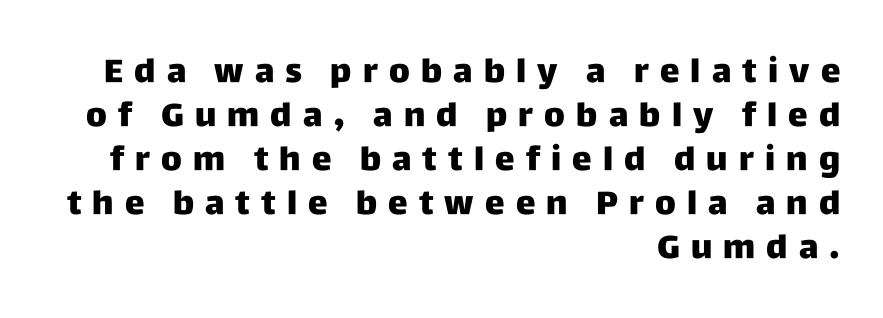
{"serif": "no", "italic": "no", "width": "normal", "stroke_contrast": "low", "x_height": "large", "monospaced": "no", "underline": "no", "align": "right", "line_spacing": "normal", "line_spacing_ratio": 1.33, "letter_spacing": "wide", "letter_spacing_em": 0.34, "glyph_px": 33}
